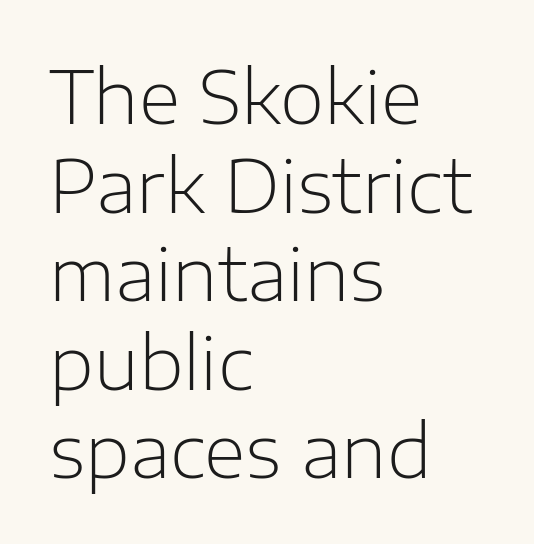
Q: Is the text bold? A: No.
Q: Is the text italic (slanted)? A: No, it is upright.
Q: Is the typeface a serif or a sans-serif typeface? A: Sans-serif.
Q: Is the text underlined? A: No.
Q: How is the paragraph aligned? A: Left-aligned.
Q: Is the spacing between letters normal or unusually wide? A: Normal.
Q: Width (condensed, normal, or wide)? A: Normal.
Q: Stroke contrast? A: Low.
Q: x-height? A: Medium.
Q: Monospaced? A: No.
